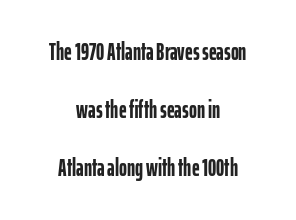
Q: Is the text bold? A: Yes.
Q: Is the text italic (slanted)? A: No, it is upright.
Q: Is the text underlined? A: No.
Q: How is the paragraph aligned? A: Centered.
Q: Is the spacing between letters normal or unusually wide? A: Normal.
Q: Is the spacing between lines tight, normal or loose? A: Loose.
